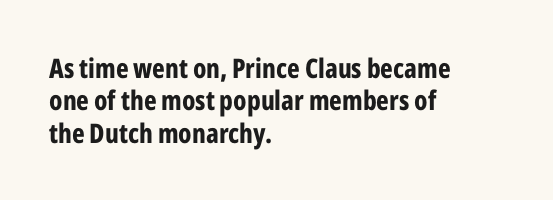
{"italic": "no", "bold": "yes", "underline": "no", "align": "left", "line_spacing_ratio": 1.2, "letter_spacing": "normal", "letter_spacing_em": 0.0, "glyph_px": 27}
